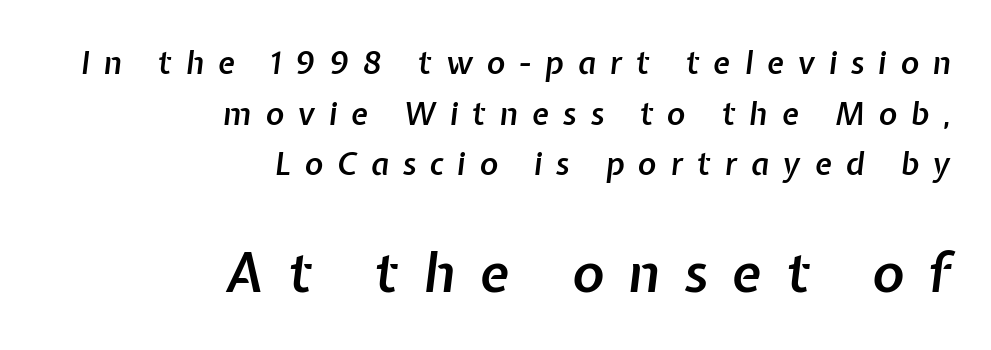
{"italic": "yes", "lean": "right", "slant_degrees": 7, "bold": "semi", "weight": "semibold", "width": "normal", "stroke_contrast": "low", "x_height": "medium", "monospaced": "no", "underline": "no", "align": "right", "line_spacing": "normal", "line_spacing_ratio": 1.63, "letter_spacing": "wide", "letter_spacing_em": 0.45, "larger_block": "second", "size_ratio": 1.74, "glyph_px": 54}
